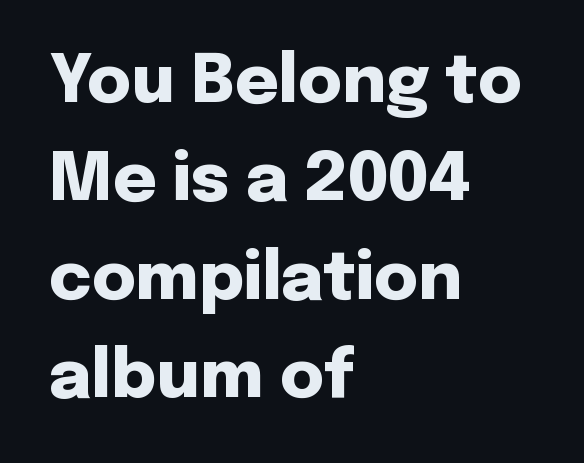
{"serif": "no", "italic": "no", "bold": "yes", "weight": "heavy", "width": "normal", "stroke_contrast": "low", "x_height": "medium", "monospaced": "no", "underline": "no", "align": "left", "line_spacing": "normal", "line_spacing_ratio": 1.47, "letter_spacing": "normal", "letter_spacing_em": 0.0, "glyph_px": 67}
